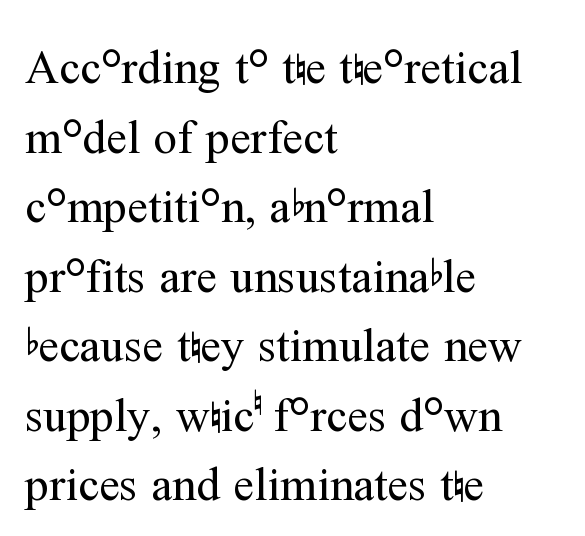
The image shows 47 px regular-weight serif type, upright; set left-aligned, normal line spacing (1.48x), normal letter spacing, not underlined; medium stroke contrast and a medium x-height.
